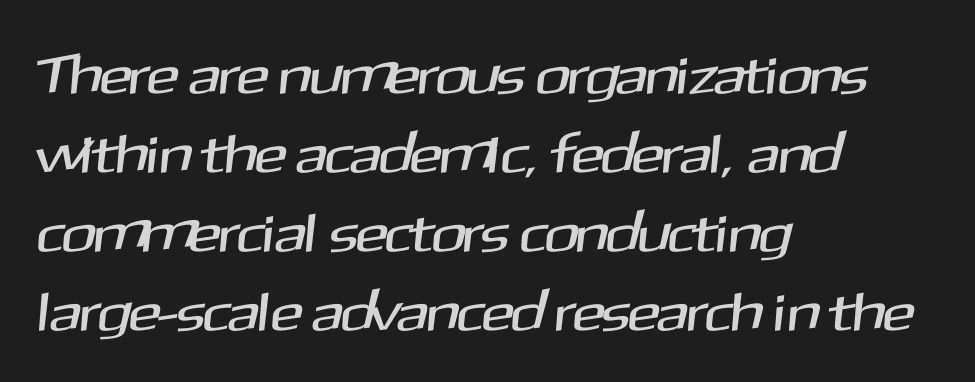
Q: Is the typeface a serif or a sans-serif typeface? A: Sans-serif.
Q: Is the text underlined? A: No.
Q: How is the paragraph aligned? A: Left-aligned.
Q: Is the spacing between letters normal or unusually wide? A: Normal.
Q: Is the spacing between lines tight, normal or loose? A: Normal.
Q: Width (condensed, normal, or wide)? A: Normal.
Q: Stroke contrast? A: Medium.
Q: x-height? A: Medium.
Q: Monospaced? A: No.
